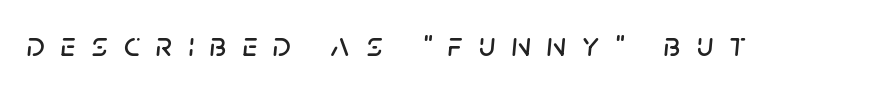
The glyphs are unaccompanied by any horizontal stroke below them. There's an unmistakable incline to the writing here. The passage shown has open, widely tracked lettering throughout. These lines are rendered in a variable-pitch font.
